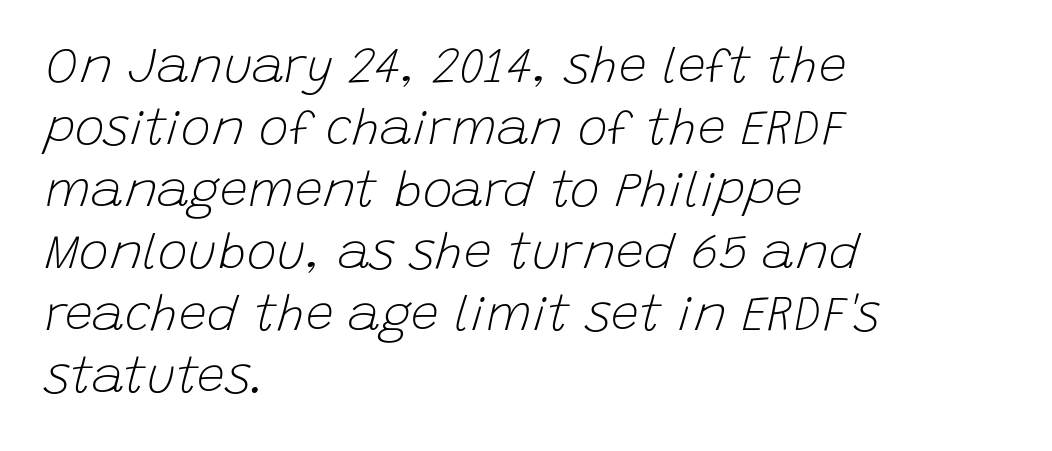
Q: Is the text bold? A: No.
Q: Is the text italic (slanted)? A: Yes, it leans right by about 15 degrees.
Q: Is the text underlined? A: No.
Q: How is the paragraph aligned? A: Left-aligned.
Q: Is the spacing between letters normal or unusually wide? A: Normal.
Q: Width (condensed, normal, or wide)? A: Normal.
Q: Stroke contrast? A: Low.
Q: x-height? A: Large.
Q: Monospaced? A: No.
